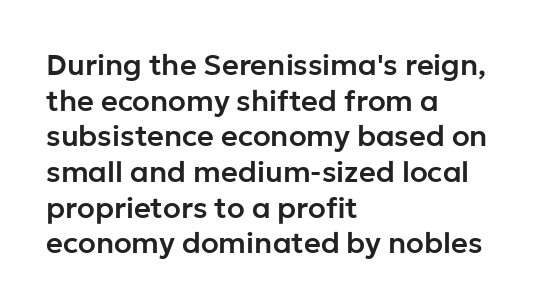
The image shows 29 px sans-serif type, upright; set left-aligned, line spacing 1.23x, normal letter spacing, not underlined; low stroke contrast and a medium x-height.
